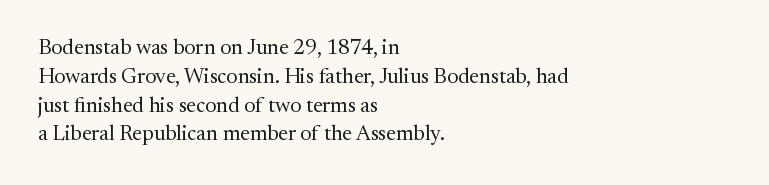
The image shows 21 px text type, upright; set left-aligned, normal line spacing (1.37x), normal letter spacing, not underlined.
